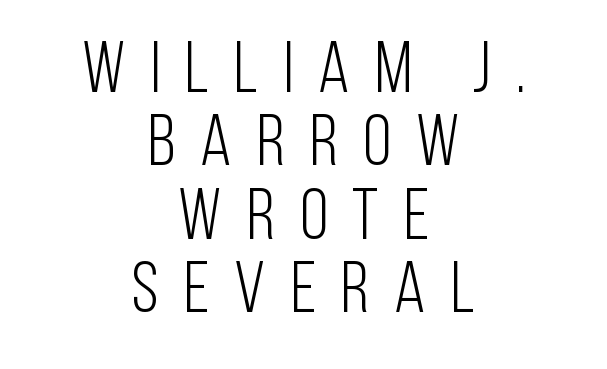
The image shows 72 px light, condensed sans-serif type, upright; set centered, tight line spacing (1.02x), unusually wide letter spacing (+0.35 em), not underlined; low stroke contrast and a large x-height.
